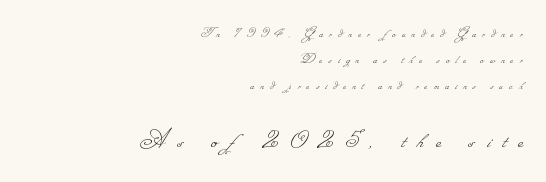
The space beneath each line is pristine and unruled. Honestly, the letter spacing is so wide it's the main thing you notice. No letter is thick-stroked: the sample isn't bold. Is the block centered? No — it sits flush against the right margin. Here the second block reads like a headline and the first like body copy.
